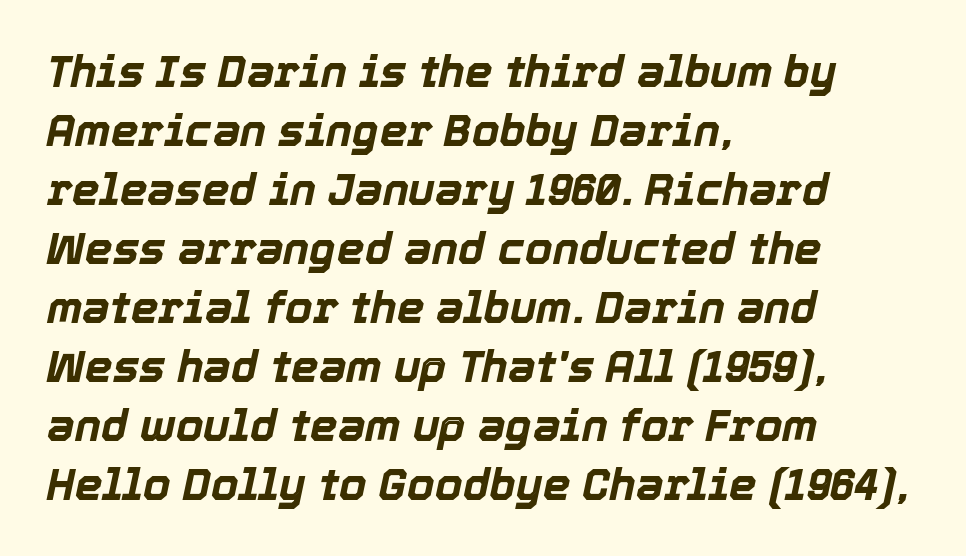
These lines were composed using italics. Regarding leading, the lines here are spaced in the standard way. Line starts are locked; line ends wander. Spacing between characters is what you'd get straight out of the box. The typesetting leans heavy: a genuine bold.
